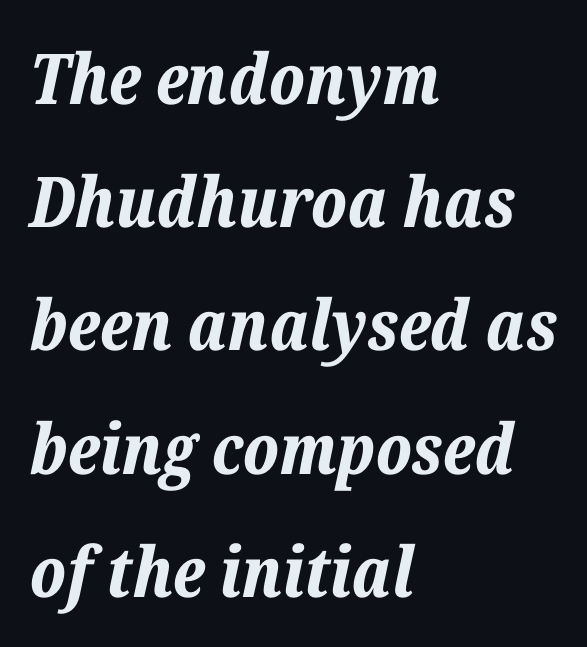
{"italic": "yes", "lean": "right", "slant_degrees": 12, "bold": "yes", "weight": "bold", "width": "normal", "stroke_contrast": "low", "x_height": "medium", "monospaced": "no", "underline": "no", "align": "left", "line_spacing_ratio": 1.76, "letter_spacing": "normal", "letter_spacing_em": 0.0, "glyph_px": 70}
